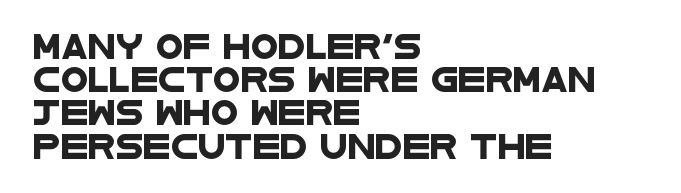
The image shows 25 px text type; set left-aligned, normal line spacing (1.33x), normal letter spacing, not underlined.
